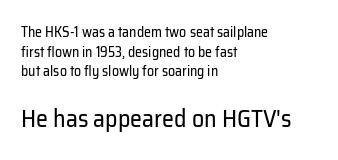
Q: Is the text bold? A: No.
Q: Is the text italic (slanted)? A: No, it is upright.
Q: Is the text underlined? A: No.
Q: How is the paragraph aligned? A: Left-aligned.
Q: Is the spacing between letters normal or unusually wide? A: Normal.
Q: Is the spacing between lines tight, normal or loose? A: Normal.
Q: Which block of text is set in a larger size, the first (top) or the second (bottom)? A: The second (bottom) one.
